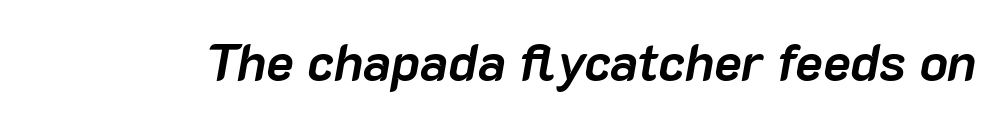
The image shows 52 px semibold type, italic (leaning right); set normal letter spacing, not underlined; low stroke contrast and a medium x-height.
